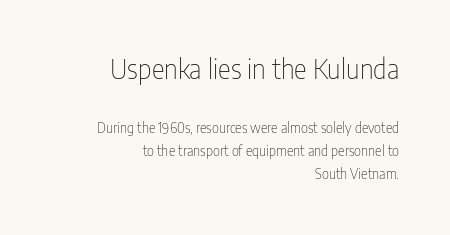
Vertical strokes here are truly vertical. The block sitting higher on the canvas is the one with enlarged characters. Evenly set lines give the paragraph a standard silhouette. No extra tracking has been applied to these lines. No chunkiness to these letters — they're not bold. Clear beneath every line of the passage.
